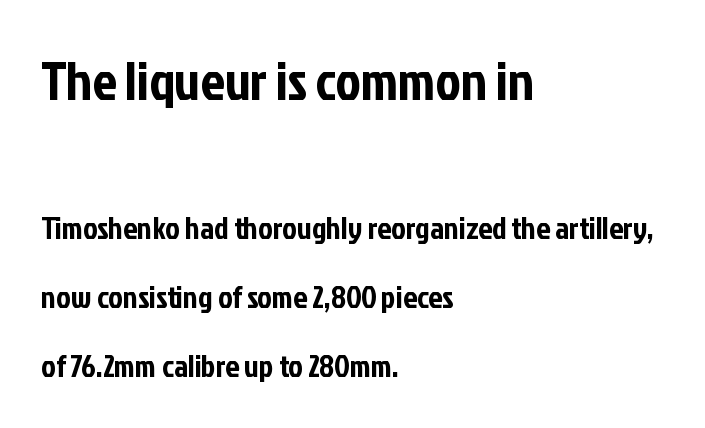
{"serif": "no", "italic": "no", "width": "condensed", "stroke_contrast": "low", "x_height": "medium", "monospaced": "no", "underline": "no", "align": "left", "line_spacing": "loose", "line_spacing_ratio": 2.23, "letter_spacing": "normal", "letter_spacing_em": 0.0, "larger_block": "first", "size_ratio": 1.74, "glyph_px": 54}
